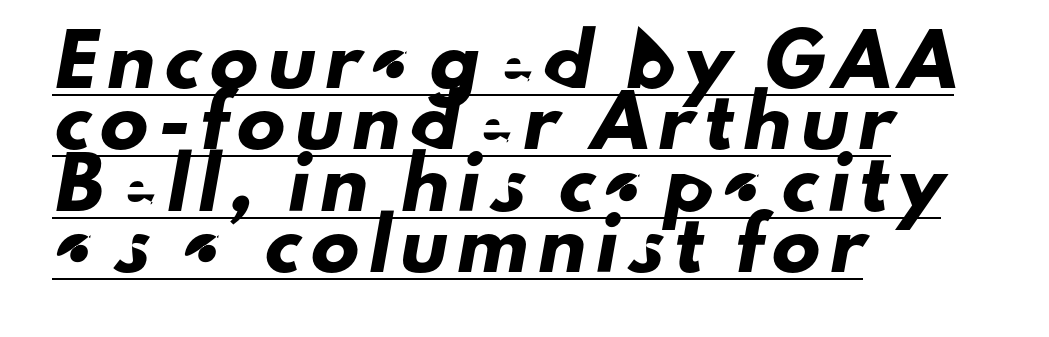
{"serif": "no", "width": "normal", "stroke_contrast": "low", "x_height": "small", "monospaced": "no", "underline": "yes", "align": "left", "line_spacing": "normal", "line_spacing_ratio": 1.28, "letter_spacing": "wide", "letter_spacing_em": 0.21, "glyph_px": 48}
